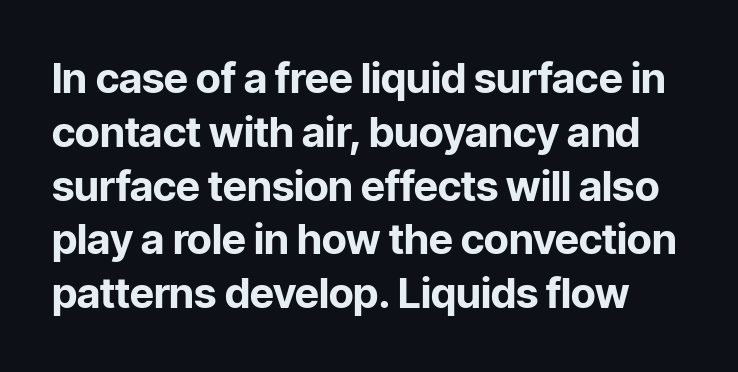
Q: Is the text bold? A: Yes.
Q: Is the text italic (slanted)? A: No, it is upright.
Q: Is the typeface a serif or a sans-serif typeface? A: Sans-serif.
Q: Is the text underlined? A: No.
Q: Is the spacing between letters normal or unusually wide? A: Normal.
Q: Is the spacing between lines tight, normal or loose? A: Normal.
Q: Width (condensed, normal, or wide)? A: Normal.
Q: Stroke contrast? A: Low.
Q: x-height? A: Medium.
Q: Monospaced? A: No.
